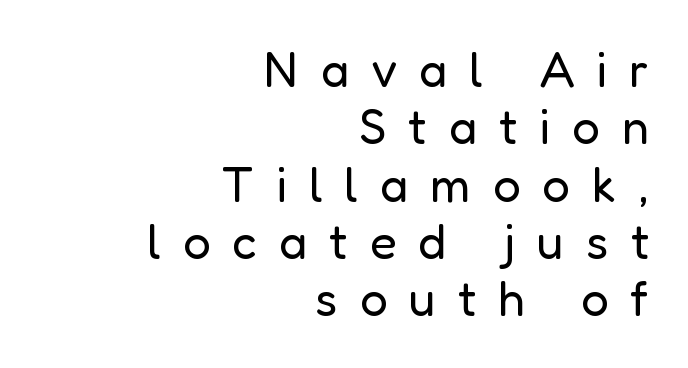
The image shows 49 px regular-weight sans-serif type, upright; set right-aligned, line spacing 1.17x, unusually wide letter spacing (+0.45 em), not underlined; low stroke contrast and a medium x-height.
